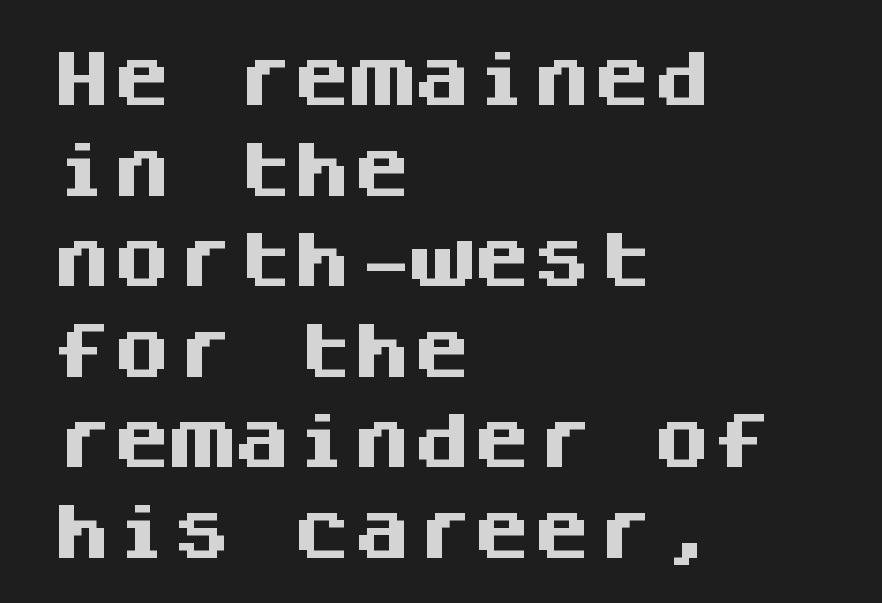
Check the space under the baseline: it is left empty. The letters march in equal steps, a hallmark of fixed-pitch type. The axis of the letterforms is exactly vertical. Typeset ragged right — the left edge is the straight one.
